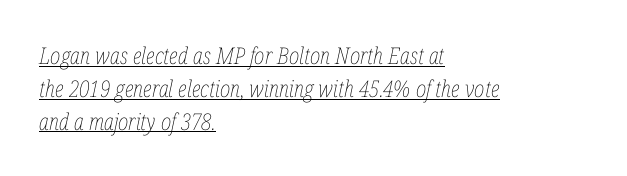
{"italic": "yes", "lean": "right", "slant_degrees": 12, "bold": "no", "underline": "yes", "align": "left", "line_spacing": "normal", "line_spacing_ratio": 1.43, "letter_spacing": "normal", "letter_spacing_em": 0.0, "glyph_px": 23}
